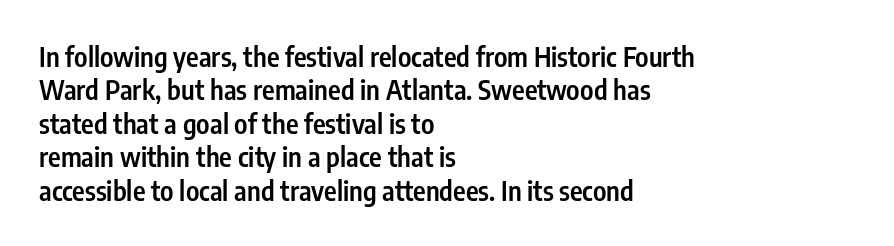
{"italic": "no", "bold": "semi", "underline": "no", "align": "left", "line_spacing_ratio": 1.24, "letter_spacing": "normal", "letter_spacing_em": 0.0, "glyph_px": 27}
